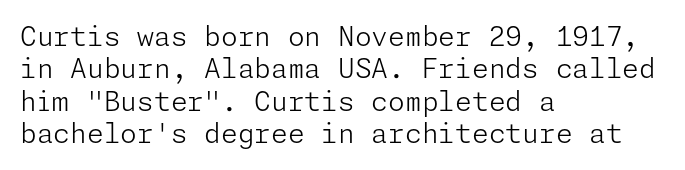
Q: Is the text bold? A: No.
Q: Is the text italic (slanted)? A: No, it is upright.
Q: Is the text underlined? A: No.
Q: How is the paragraph aligned? A: Left-aligned.
Q: Is the spacing between letters normal or unusually wide? A: Normal.
